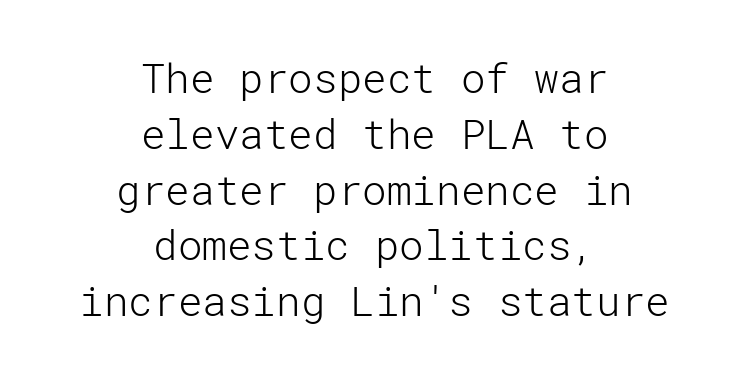
This rendering leaves character spacing at its baseline value. Horizontally, the lines are justified to the midpoint only. Any mark beneath the type? The region is blank. Italic: no, the glyphs are upright roman.
